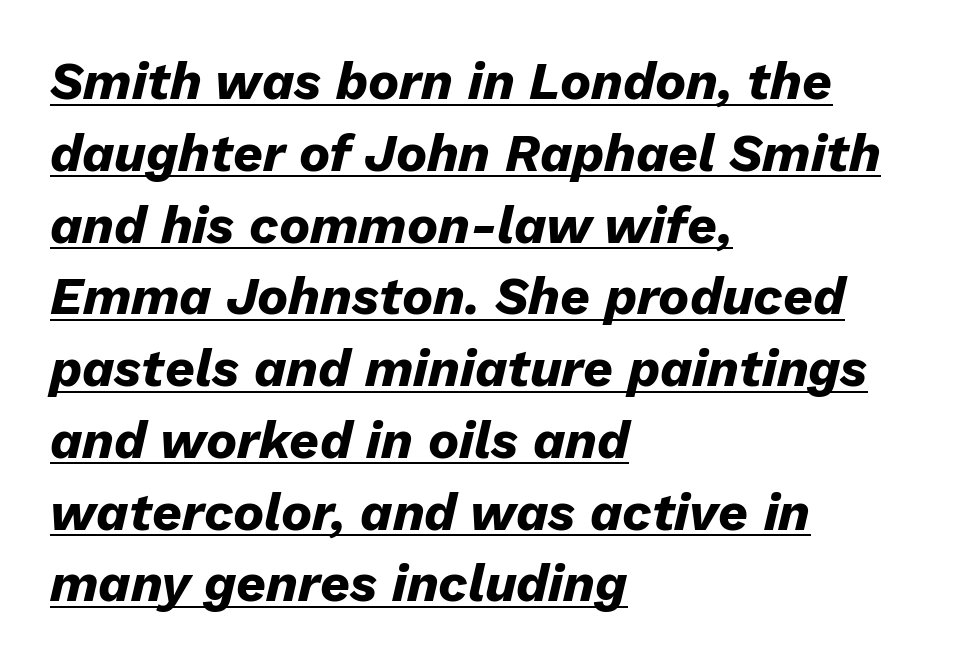
{"italic": "yes", "lean": "right", "slant_degrees": 13, "bold": "yes", "weight": "heavy", "width": "normal", "stroke_contrast": "low", "x_height": "medium", "monospaced": "no", "underline": "yes", "align": "left", "line_spacing": "normal", "line_spacing_ratio": 1.38, "letter_spacing": "normal", "letter_spacing_em": 0.0, "glyph_px": 52}
